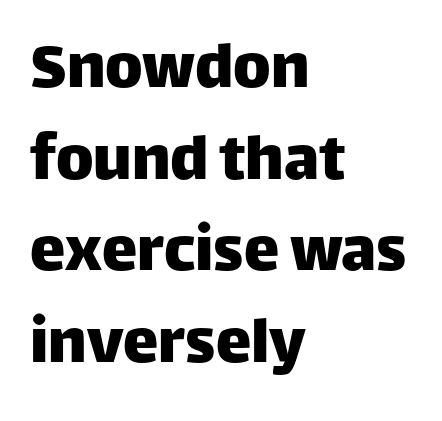
{"serif": "no", "italic": "no", "width": "normal", "stroke_contrast": "low", "x_height": "large", "monospaced": "no", "underline": "no", "align": "left", "line_spacing": "normal", "line_spacing_ratio": 1.29, "letter_spacing": "normal", "letter_spacing_em": 0.0, "glyph_px": 71}
